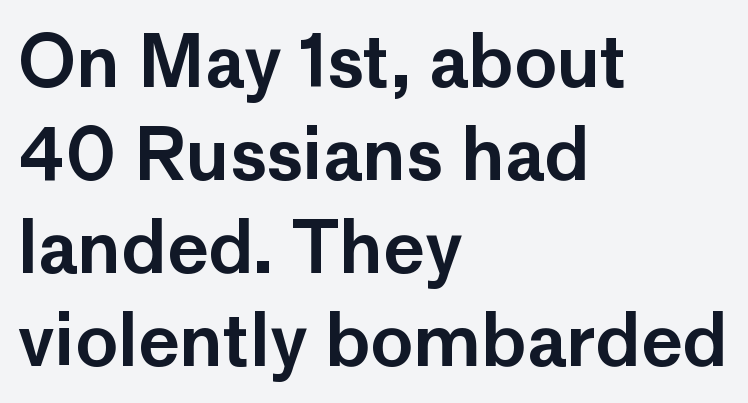
{"serif": "no", "italic": "no", "width": "normal", "stroke_contrast": "low", "x_height": "medium", "monospaced": "no", "underline": "no", "align": "left", "line_spacing": "normal", "line_spacing_ratio": 1.31, "letter_spacing": "normal", "letter_spacing_em": 0.0, "glyph_px": 71}
